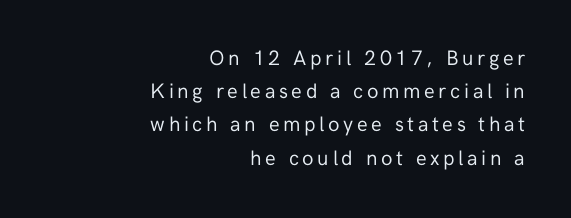
The strokes carry an ordinary text weight at most. Compared with a flush-left layout, this one pins lines to the opposite, right side. Has an underline been added? It has not. Whoever set this chose a conventional vertical rhythm.
